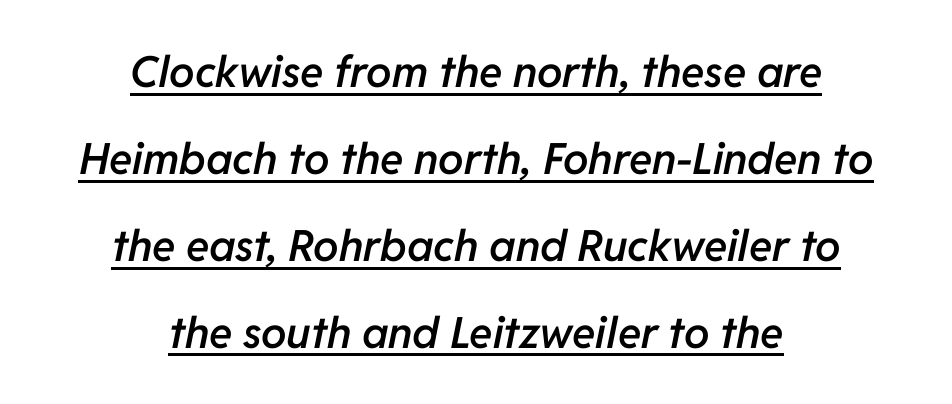
{"italic": "yes", "lean": "right", "slant_degrees": 11, "bold": "semi", "weight": "semibold", "width": "normal", "stroke_contrast": "low", "x_height": "medium", "monospaced": "no", "underline": "yes", "align": "center", "line_spacing": "loose", "line_spacing_ratio": 2.02, "letter_spacing": "normal", "letter_spacing_em": 0.0, "glyph_px": 43}
